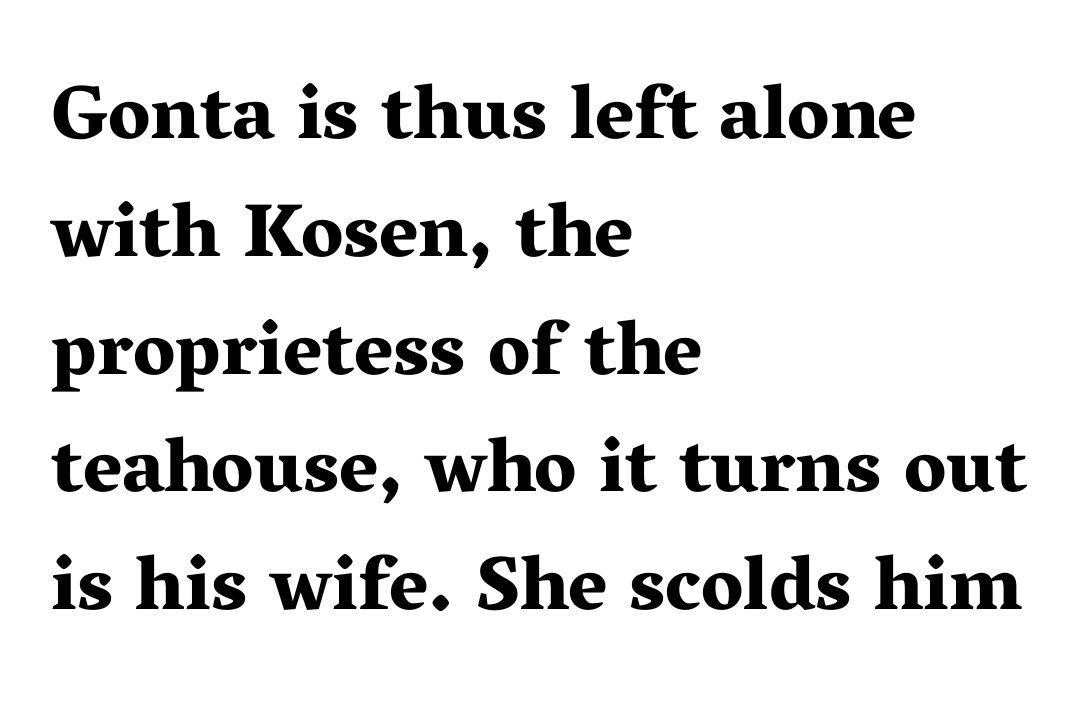
{"serif": "yes", "italic": "no", "bold": "yes", "weight": "bold", "width": "wide", "stroke_contrast": "medium", "x_height": "medium", "monospaced": "no", "underline": "no", "align": "left", "line_spacing": "normal", "line_spacing_ratio": 1.55, "letter_spacing": "normal", "letter_spacing_em": 0.0, "glyph_px": 76}
